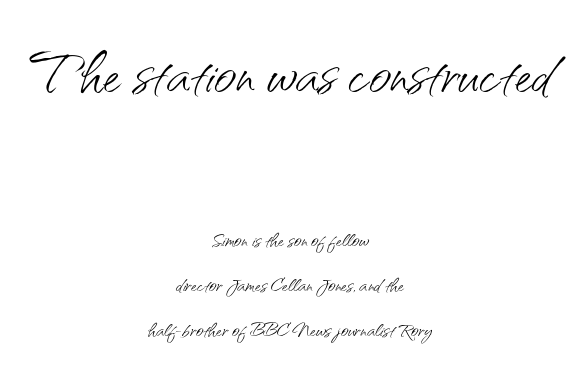
Q: Is the text bold? A: No.
Q: Is the text italic (slanted)? A: Yes.
Q: Is the typeface a serif or a sans-serif typeface? A: Sans-serif.
Q: Is the text underlined? A: No.
Q: How is the paragraph aligned? A: Centered.
Q: Is the spacing between letters normal or unusually wide? A: Normal.
Q: Which block of text is set in a larger size, the first (top) or the second (bottom)? A: The first (top) one.
Q: Width (condensed, normal, or wide)? A: Normal.
Q: Stroke contrast? A: Medium.
Q: x-height? A: Small.
Q: Monospaced? A: No.
